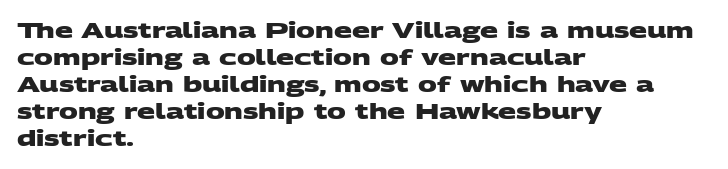
Q: Is the text bold? A: Yes.
Q: Is the text underlined? A: No.
Q: How is the paragraph aligned? A: Left-aligned.
Q: Is the spacing between letters normal or unusually wide? A: Normal.
Q: Is the spacing between lines tight, normal or loose? A: Normal.
